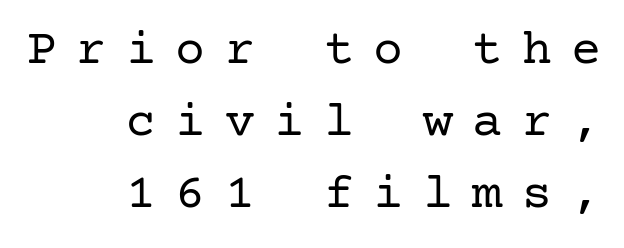
{"serif": "yes", "italic": "no", "bold": "no", "weight": "regular", "width": "normal", "stroke_contrast": "low", "x_height": "medium", "underline": "no", "align": "right", "line_spacing": "normal", "line_spacing_ratio": 1.44, "letter_spacing": "wide", "letter_spacing_em": 0.39, "glyph_px": 50}
